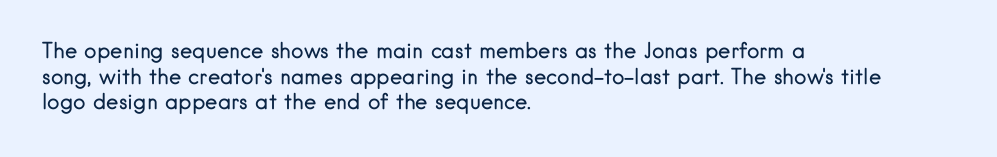
Q: Is the text bold? A: No.
Q: Is the text italic (slanted)? A: No, it is upright.
Q: Is the text underlined? A: No.
Q: How is the paragraph aligned? A: Left-aligned.
Q: Is the spacing between letters normal or unusually wide? A: Normal.
